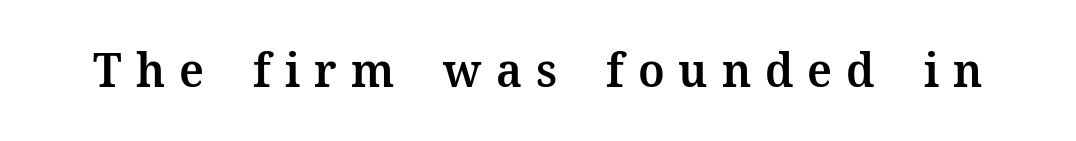
Q: Is the text bold? A: Semi-bold.
Q: Is the text italic (slanted)? A: No, it is upright.
Q: Is the typeface a serif or a sans-serif typeface? A: Serif.
Q: Is the text underlined? A: No.
Q: Is the spacing between letters normal or unusually wide? A: Unusually wide.
Q: Width (condensed, normal, or wide)? A: Normal.
Q: Stroke contrast? A: Medium.
Q: x-height? A: Medium.
Q: Monospaced? A: No.
